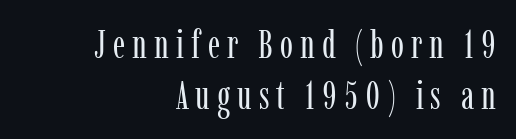
Q: Is the text bold? A: No.
Q: Is the text italic (slanted)? A: No, it is upright.
Q: Is the typeface a serif or a sans-serif typeface? A: Serif.
Q: Is the text underlined? A: No.
Q: How is the paragraph aligned? A: Right-aligned.
Q: Is the spacing between lines tight, normal or loose? A: Normal.
Q: Width (condensed, normal, or wide)? A: Condensed.
Q: Stroke contrast? A: Low.
Q: x-height? A: Medium.
Q: Monospaced? A: No.
